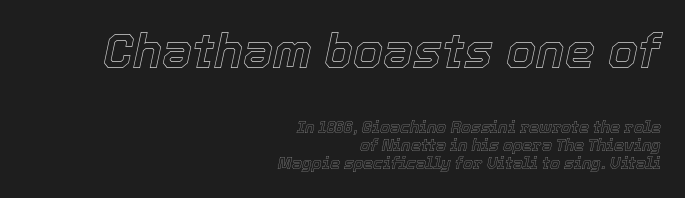
Q: Is the text italic (slanted)? A: Yes, it leans right by about 12 degrees.
Q: Is the text underlined? A: No.
Q: How is the paragraph aligned? A: Right-aligned.
Q: Is the spacing between letters normal or unusually wide? A: Normal.
Q: Is the spacing between lines tight, normal or loose? A: Tight.
Q: Which block of text is set in a larger size, the first (top) or the second (bottom)? A: The first (top) one.
Q: Width (condensed, normal, or wide)? A: Normal.
Q: x-height? A: Medium.
Q: Monospaced? A: No.
